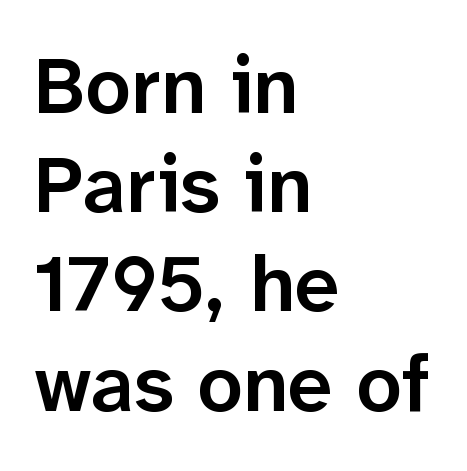
Q: Is the text bold? A: Semi-bold.
Q: Is the text italic (slanted)? A: No, it is upright.
Q: Is the typeface a serif or a sans-serif typeface? A: Sans-serif.
Q: Is the text underlined? A: No.
Q: How is the paragraph aligned? A: Left-aligned.
Q: Is the spacing between letters normal or unusually wide? A: Normal.
Q: Width (condensed, normal, or wide)? A: Normal.
Q: Stroke contrast? A: Low.
Q: x-height? A: Medium.
Q: Monospaced? A: No.
